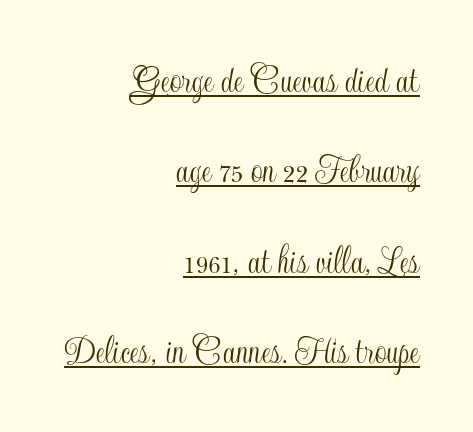
Q: Is the text italic (slanted)? A: Yes.
Q: Is the text underlined? A: Yes.
Q: How is the paragraph aligned? A: Right-aligned.
Q: Is the spacing between letters normal or unusually wide? A: Normal.
Q: Is the spacing between lines tight, normal or loose? A: Loose.
Q: Width (condensed, normal, or wide)? A: Condensed.
Q: x-height? A: Small.
Q: Monospaced? A: No.
